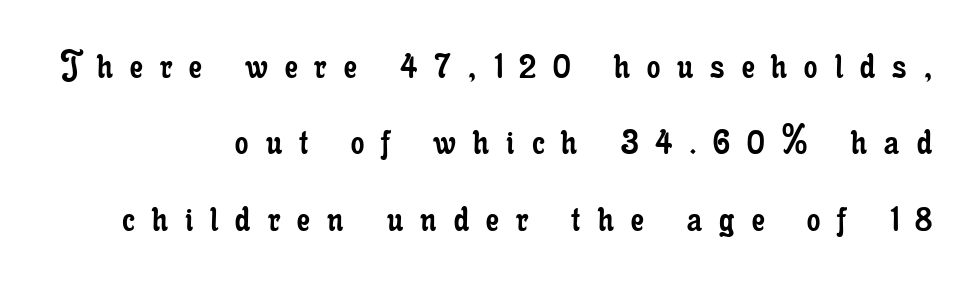
{"serif": "yes", "italic": "no", "bold": "no", "weight": "regular", "width": "condensed", "stroke_contrast": "low", "x_height": "small", "monospaced": "no", "underline": "no", "align": "right", "line_spacing_ratio": 1.82, "letter_spacing": "wide", "letter_spacing_em": 0.41, "glyph_px": 42}
